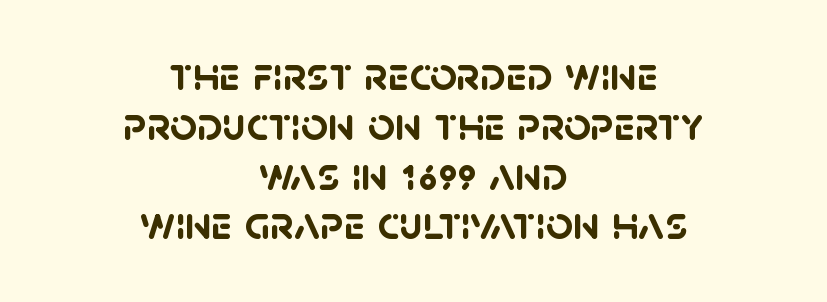
The type is set solid horizontally, with unmodified tracking. Stroke terminals: plain, sans-serif. If you folded the block vertically in half, each line would mirror itself in length. Thick stems and heavy bowls — unmistakably bold.
